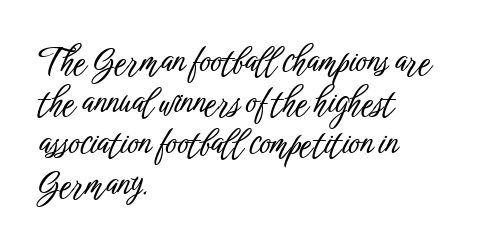
The ragged edge is on the right, which tells us the setting is flush left. The text was rendered using a sans face with plain stroke endings. A clean baseline with only descenders dipping below it. Varying glyph widths throughout — classic text-font behaviour.
